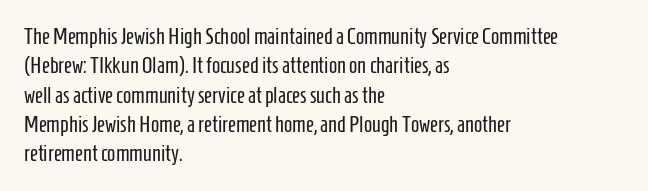
Q: Is the text bold? A: No.
Q: Is the text italic (slanted)? A: No, it is upright.
Q: Is the text underlined? A: No.
Q: How is the paragraph aligned? A: Left-aligned.
Q: Is the spacing between letters normal or unusually wide? A: Normal.
Q: Is the spacing between lines tight, normal or loose? A: Normal.
